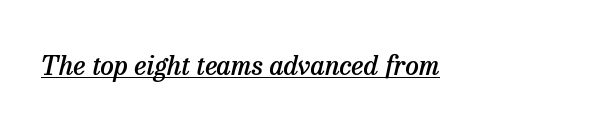
The image shows 27 px text type, italic (leaning right); set normal letter spacing, underlined.
